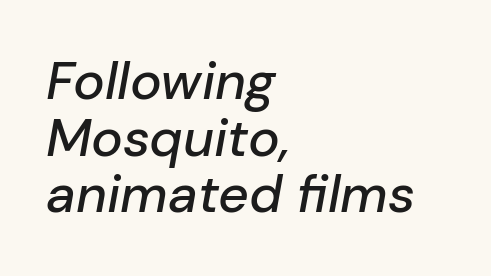
Q: Is the text italic (slanted)? A: Yes, it leans right by about 10 degrees.
Q: Is the text underlined? A: No.
Q: How is the paragraph aligned? A: Left-aligned.
Q: Is the spacing between letters normal or unusually wide? A: Normal.
Q: Is the spacing between lines tight, normal or loose? A: Tight.
Q: Width (condensed, normal, or wide)? A: Normal.
Q: Stroke contrast? A: Low.
Q: x-height? A: Medium.
Q: Monospaced? A: No.
